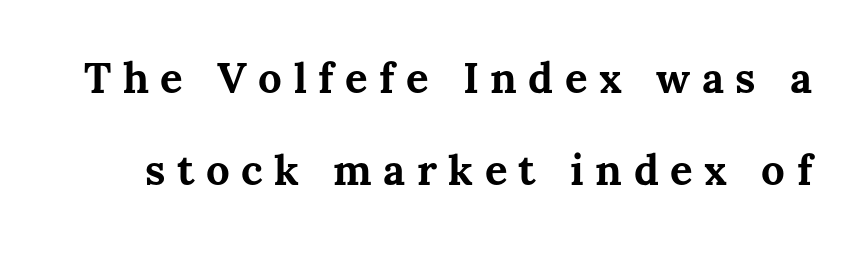
{"italic": "no", "bold": "yes", "weight": "bold", "width": "normal", "stroke_contrast": "medium", "x_height": "medium", "monospaced": "no", "underline": "no", "line_spacing": "loose", "line_spacing_ratio": 2.2, "letter_spacing": "wide", "letter_spacing_em": 0.27, "glyph_px": 42}
